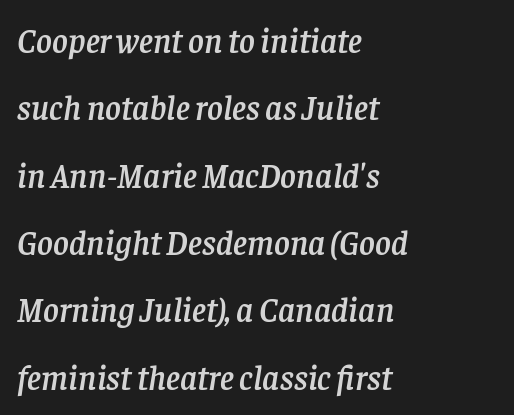
You could call the tracking neutral — neither tight nor loose. Old-style or modern, the face here clearly has serifs. Each new line begins a long way beneath the previous one. Underline: absent.
